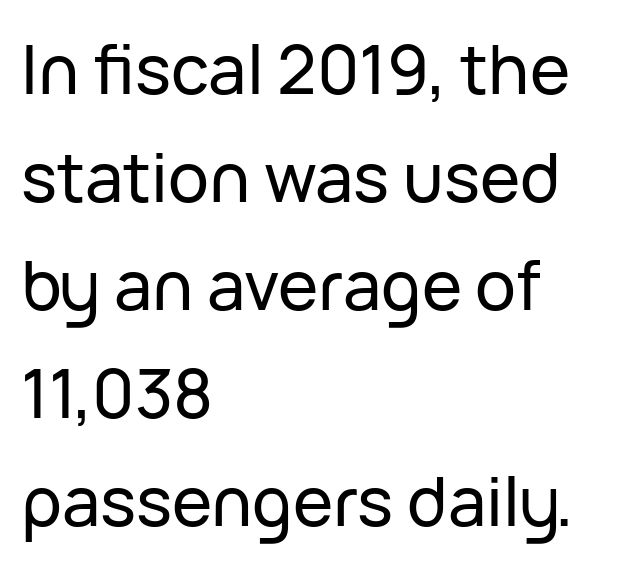
Q: Is the text italic (slanted)? A: No, it is upright.
Q: Is the typeface a serif or a sans-serif typeface? A: Sans-serif.
Q: Is the text underlined? A: No.
Q: How is the paragraph aligned? A: Left-aligned.
Q: Is the spacing between letters normal or unusually wide? A: Normal.
Q: Is the spacing between lines tight, normal or loose? A: Normal.
Q: Width (condensed, normal, or wide)? A: Normal.
Q: Stroke contrast? A: Low.
Q: x-height? A: Medium.
Q: Monospaced? A: No.
